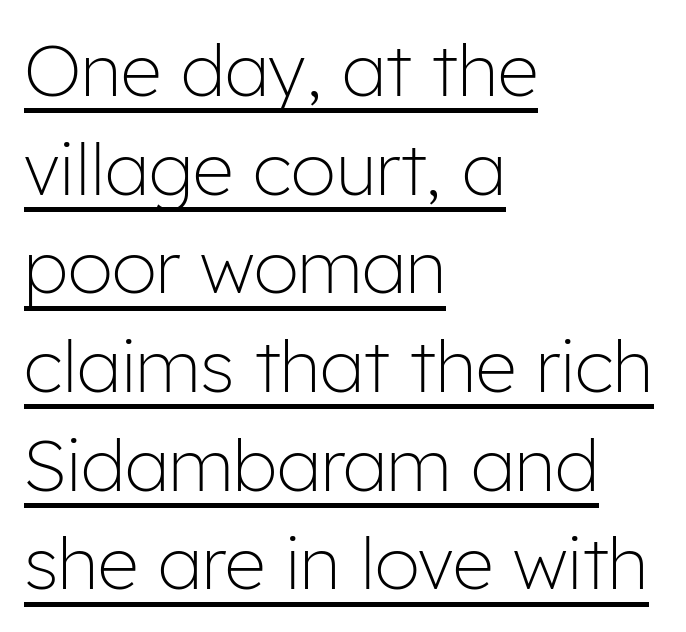
The image shows 72 px light sans-serif type, upright; set left-aligned, normal line spacing (1.37x), normal letter spacing, underlined; low stroke contrast and a medium x-height.
